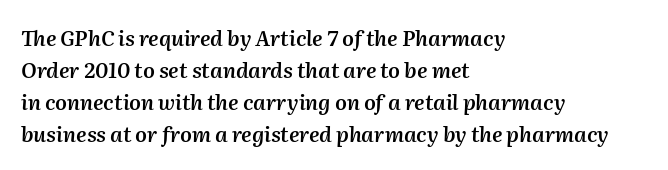
The image shows 21 px text type, italic (leaning right); set left-aligned, normal line spacing (1.52x), normal letter spacing, not underlined.
